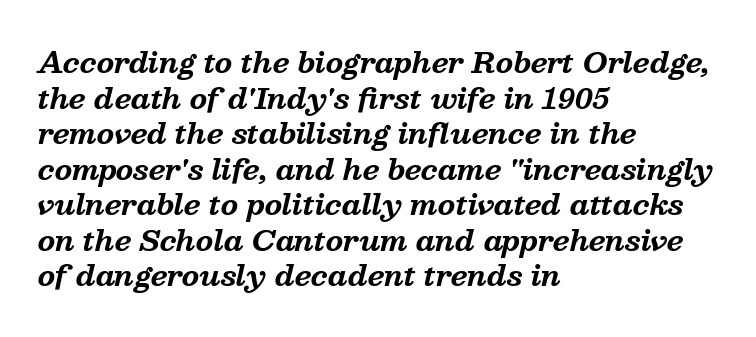
Q: Is the text bold? A: Yes.
Q: Is the text italic (slanted)? A: Yes, it leans right by about 13 degrees.
Q: Is the typeface a serif or a sans-serif typeface? A: Serif.
Q: Is the text underlined? A: No.
Q: How is the paragraph aligned? A: Left-aligned.
Q: Is the spacing between letters normal or unusually wide? A: Normal.
Q: Is the spacing between lines tight, normal or loose? A: Normal.
Q: Width (condensed, normal, or wide)? A: Normal.
Q: Stroke contrast? A: Medium.
Q: x-height? A: Medium.
Q: Monospaced? A: No.
